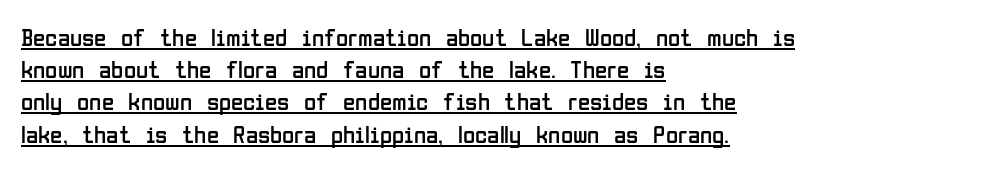
Compared with a centered layout, this one pins lines to the left instead. The sample's only ornament is a line tracing under the words. The letterforms sit at book weight or below. Spacing between characters is what you'd get straight out of the box. Evenly set lines give the paragraph a standard silhouette.
